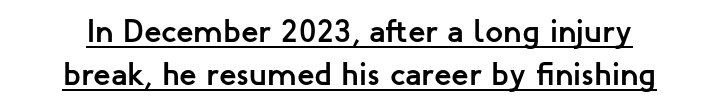
Grotesque or geometric, the face here clearly has no serifs. Underlining? Definitely there. Is there any slant? The stems are plumb. What weight is shown? A full bold with thick strokes. The tracking reads as untouched default to a designer's eye.
